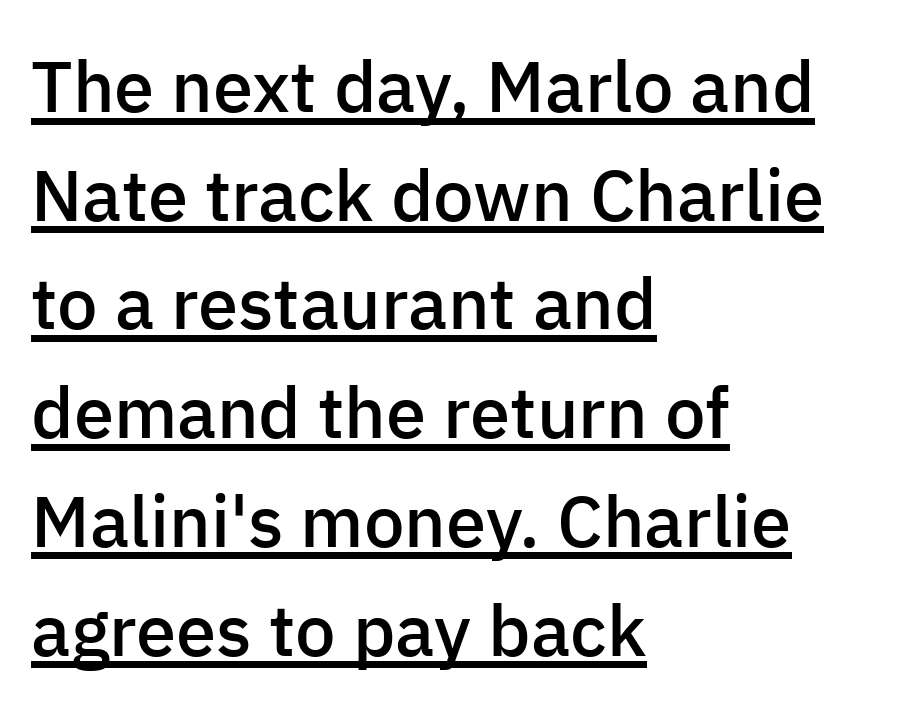
Q: Is the text bold? A: Semi-bold.
Q: Is the text italic (slanted)? A: No, it is upright.
Q: Is the typeface a serif or a sans-serif typeface? A: Sans-serif.
Q: Is the text underlined? A: Yes.
Q: How is the paragraph aligned? A: Left-aligned.
Q: Is the spacing between letters normal or unusually wide? A: Normal.
Q: Is the spacing between lines tight, normal or loose? A: Normal.
Q: Width (condensed, normal, or wide)? A: Normal.
Q: Stroke contrast? A: Low.
Q: x-height? A: Medium.
Q: Monospaced? A: No.
